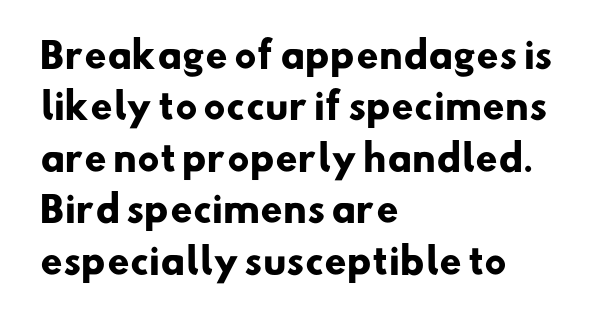
Horizontally, the lines are justified to the leading edge only. Its strokes are broad and dark, the hallmark of bold type. The rendering keeps characters at their native spacing. A sans-serif font was chosen for this passage. Interline gaps are of average width in this sample.
